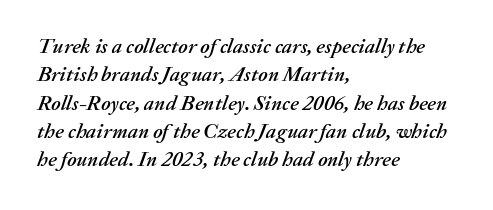
{"italic": "yes", "lean": "right", "slant_degrees": 20, "underline": "no", "align": "left", "line_spacing": "normal", "line_spacing_ratio": 1.35, "letter_spacing": "normal", "letter_spacing_em": 0.0, "glyph_px": 21}
